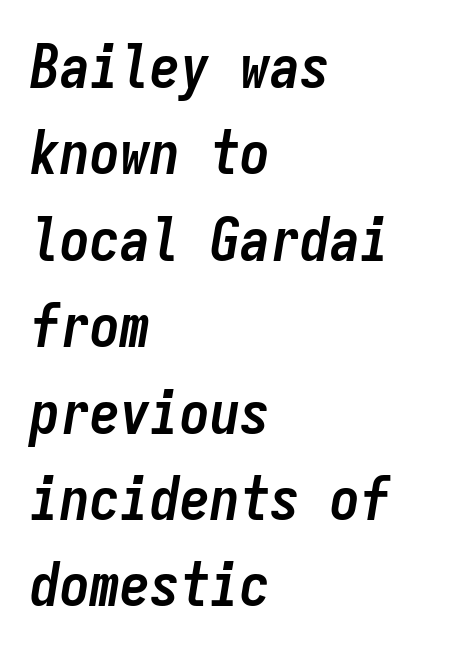
The image shows 60 px semibold, condensed type, italic (leaning right), monospaced; set left-aligned, normal line spacing (1.44x), normal letter spacing, not underlined; low stroke contrast and a medium x-height.
